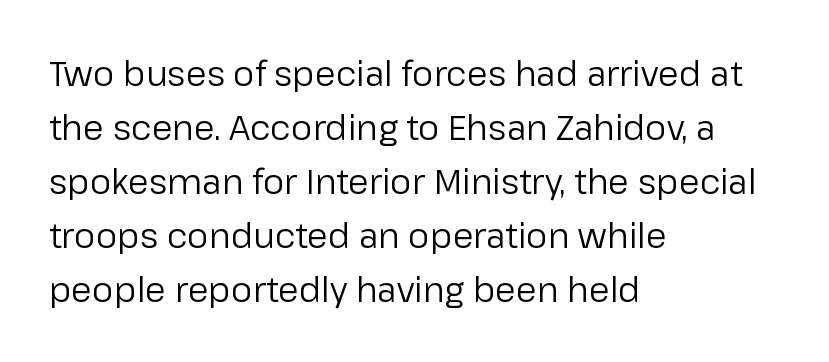
The baseline area is clear. Short and long lines alike share a common starting point at left. Italic? Not at all — the glyphs are vertical. Students, note that the glyphs here touch the page at normal intervals. The passage shown is typed in a proportional face where columns would drift. The characters are drawn with everyday or finer stroke widths.
